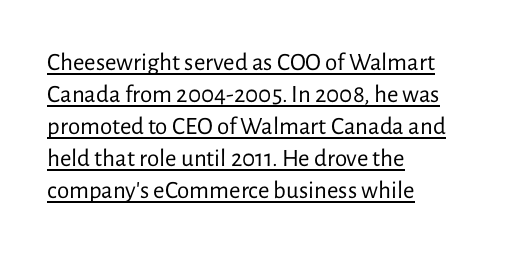
Q: Is the text bold? A: No.
Q: Is the text italic (slanted)? A: No, it is upright.
Q: Is the text underlined? A: Yes.
Q: How is the paragraph aligned? A: Left-aligned.
Q: Is the spacing between letters normal or unusually wide? A: Normal.
Q: Is the spacing between lines tight, normal or loose? A: Normal.
